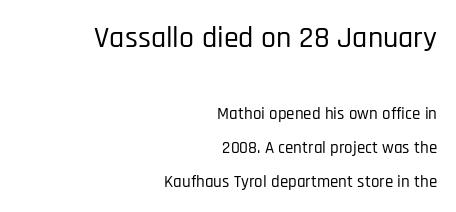
The image shows 30 px condensed sans-serif type, upright; set right-aligned, loose line spacing (2.0x), normal letter spacing, not underlined; the first (top) block is 1.76x larger; low stroke contrast and a large x-height.
